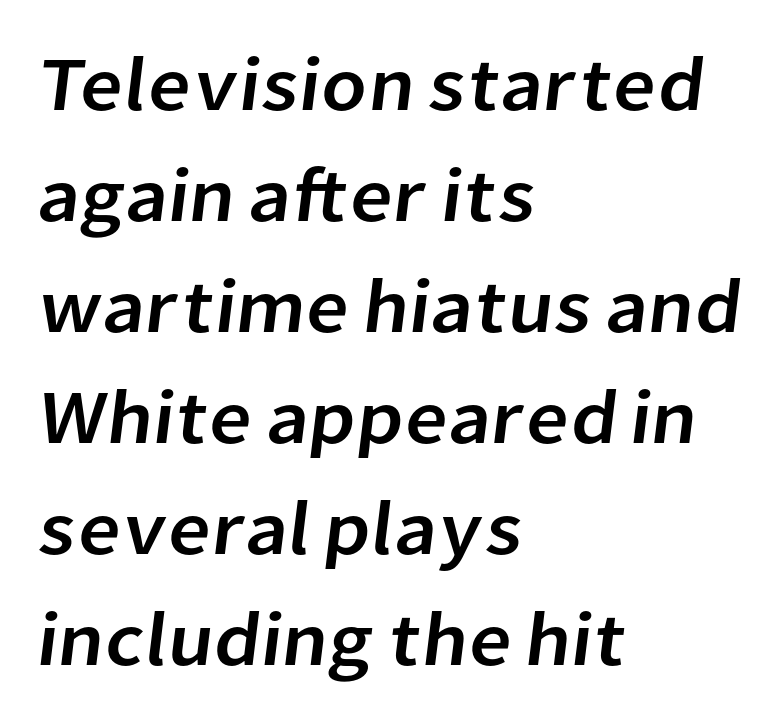
{"serif": "no", "width": "normal", "stroke_contrast": "low", "x_height": "medium", "monospaced": "no", "underline": "no", "align": "left", "line_spacing": "normal", "line_spacing_ratio": 1.46, "letter_spacing": "normal", "letter_spacing_em": 0.0, "glyph_px": 76}
